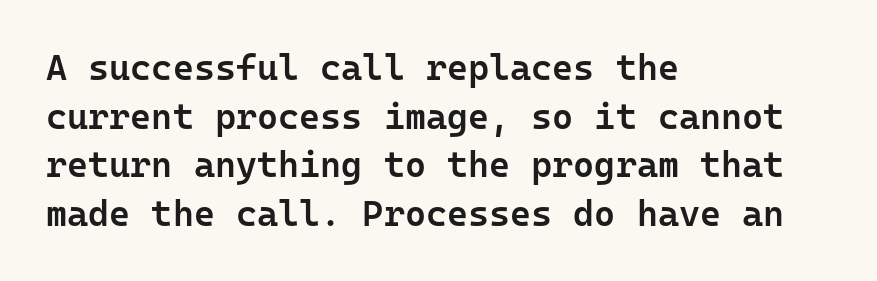
The image shows 36 px semibold sans-serif type, upright, monospaced; set left-aligned, normal line spacing (1.35x), normal letter spacing, not underlined; low stroke contrast and a medium x-height.
